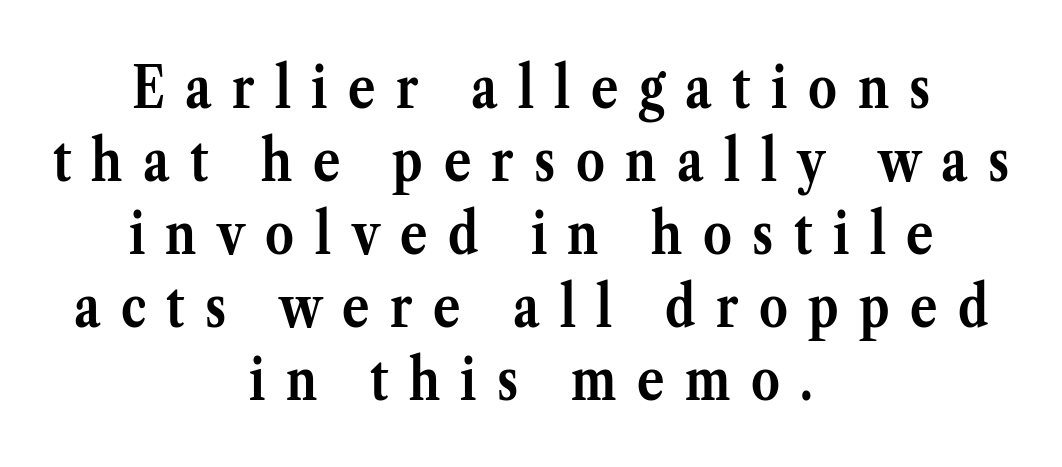
Q: Is the text bold? A: Yes.
Q: Is the text italic (slanted)? A: No, it is upright.
Q: Is the typeface a serif or a sans-serif typeface? A: Serif.
Q: Is the text underlined? A: No.
Q: How is the paragraph aligned? A: Centered.
Q: Is the spacing between letters normal or unusually wide? A: Unusually wide.
Q: Is the spacing between lines tight, normal or loose? A: Normal.
Q: Width (condensed, normal, or wide)? A: Normal.
Q: Stroke contrast? A: Medium.
Q: x-height? A: Medium.
Q: Monospaced? A: No.
